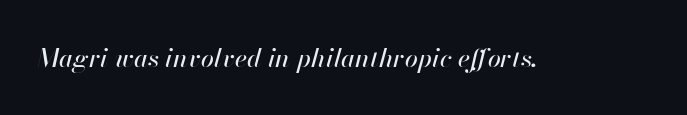
{"italic": "yes", "lean": "right", "slant_degrees": 13, "underline": "no", "letter_spacing": "normal", "letter_spacing_em": 0.0, "glyph_px": 26}
